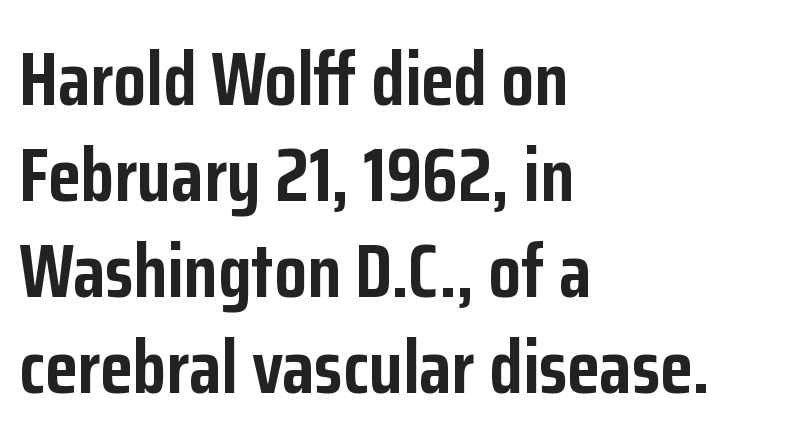
{"serif": "no", "italic": "no", "bold": "yes", "weight": "semibold", "width": "condensed", "stroke_contrast": "low", "x_height": "medium", "monospaced": "no", "underline": "no", "align": "left", "line_spacing": "normal", "line_spacing_ratio": 1.28, "letter_spacing": "normal", "letter_spacing_em": 0.0, "glyph_px": 75}
